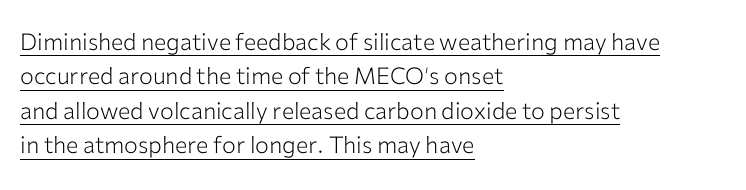
{"italic": "no", "bold": "no", "underline": "yes", "align": "left", "line_spacing": "normal", "line_spacing_ratio": 1.5, "letter_spacing": "normal", "letter_spacing_em": 0.0, "glyph_px": 23}
